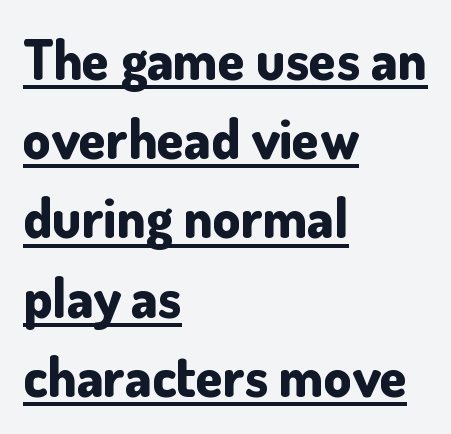
{"serif": "no", "italic": "no", "bold": "yes", "weight": "bold", "width": "normal", "stroke_contrast": "low", "x_height": "small", "monospaced": "no", "underline": "yes", "align": "left", "line_spacing": "normal", "line_spacing_ratio": 1.44, "letter_spacing": "normal", "letter_spacing_em": 0.0, "glyph_px": 55}
